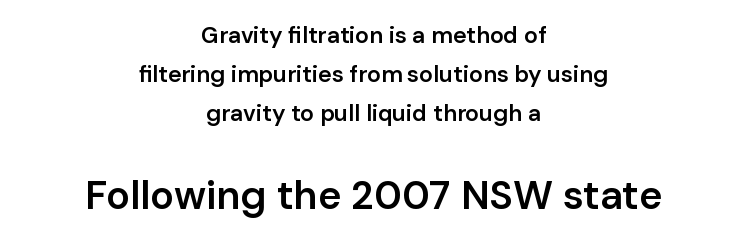
Q: Is the text bold? A: Semi-bold.
Q: Is the text italic (slanted)? A: No, it is upright.
Q: Is the typeface a serif or a sans-serif typeface? A: Sans-serif.
Q: Is the text underlined? A: No.
Q: How is the paragraph aligned? A: Centered.
Q: Is the spacing between letters normal or unusually wide? A: Normal.
Q: Is the spacing between lines tight, normal or loose? A: Normal.
Q: Which block of text is set in a larger size, the first (top) or the second (bottom)? A: The second (bottom) one.
Q: Width (condensed, normal, or wide)? A: Normal.
Q: Stroke contrast? A: Low.
Q: x-height? A: Medium.
Q: Monospaced? A: No.
